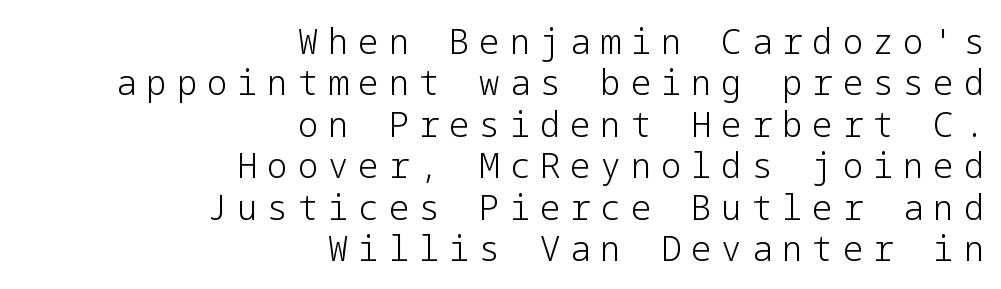
The image shows 34 px light sans-serif type, upright; set right-aligned, line spacing 1.22x, unusually wide letter spacing (+0.29 em), not underlined; low stroke contrast and a medium x-height.
